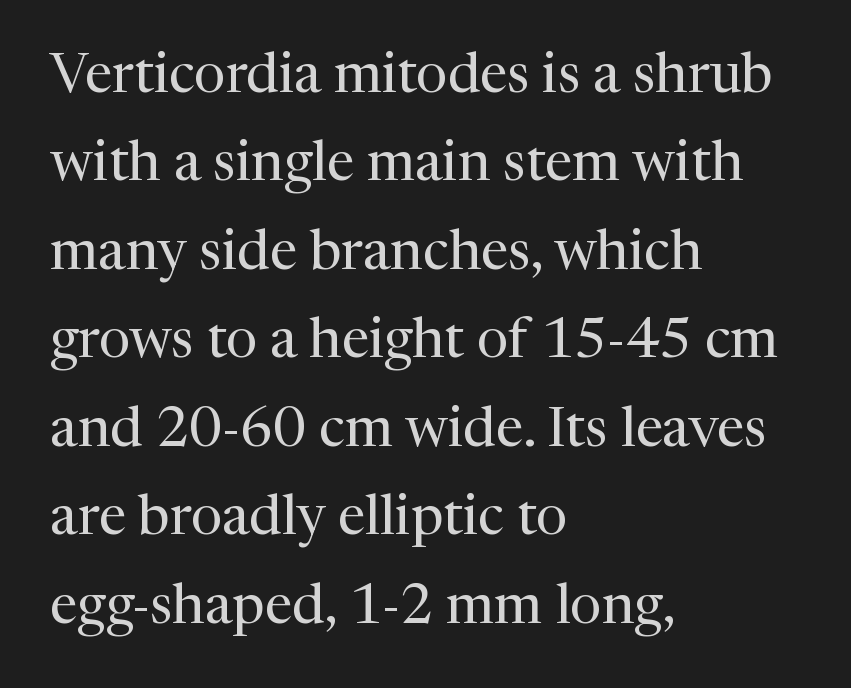
Q: Is the text bold? A: No.
Q: Is the text italic (slanted)? A: No, it is upright.
Q: Is the typeface a serif or a sans-serif typeface? A: Serif.
Q: Is the text underlined? A: No.
Q: How is the paragraph aligned? A: Left-aligned.
Q: Is the spacing between letters normal or unusually wide? A: Normal.
Q: Is the spacing between lines tight, normal or loose? A: Normal.
Q: Width (condensed, normal, or wide)? A: Normal.
Q: Stroke contrast? A: Medium.
Q: x-height? A: Medium.
Q: Monospaced? A: No.
